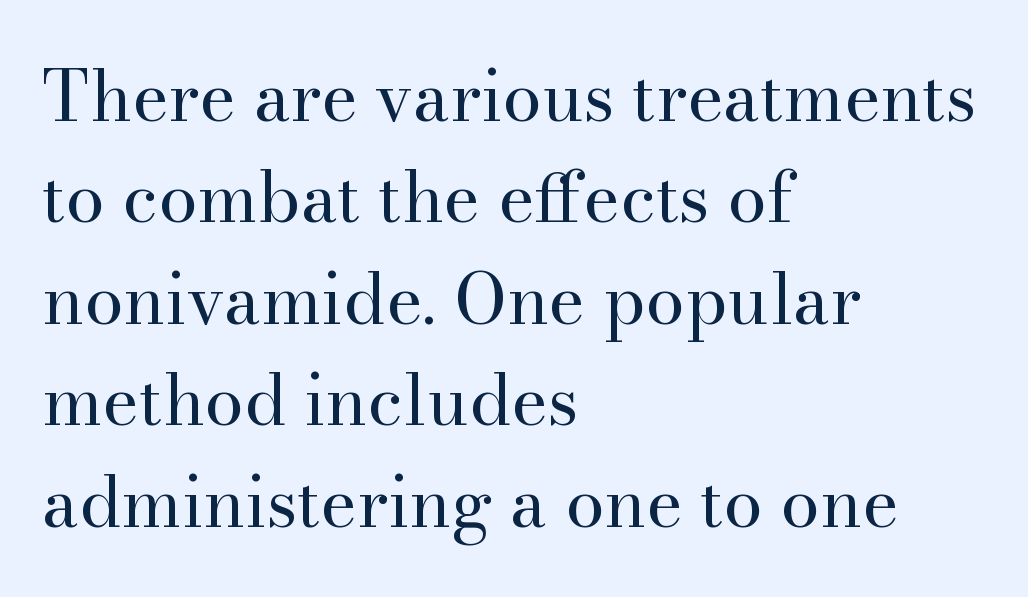
Q: Is the text bold? A: No.
Q: Is the text italic (slanted)? A: No, it is upright.
Q: Is the typeface a serif or a sans-serif typeface? A: Serif.
Q: Is the text underlined? A: No.
Q: How is the paragraph aligned? A: Left-aligned.
Q: Is the spacing between letters normal or unusually wide? A: Normal.
Q: Is the spacing between lines tight, normal or loose? A: Normal.
Q: Width (condensed, normal, or wide)? A: Normal.
Q: Stroke contrast? A: High.
Q: x-height? A: Small.
Q: Monospaced? A: No.
